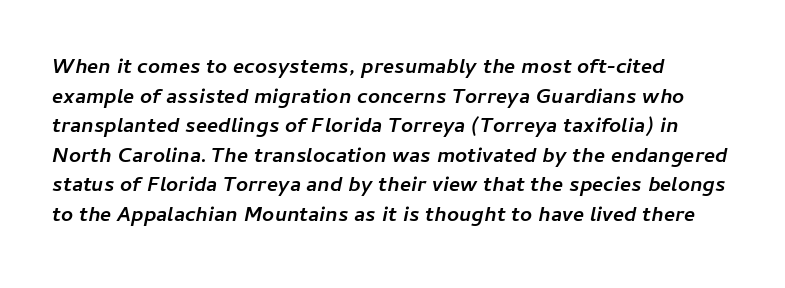
The image shows 21 px bold type, italic (leaning right); set left-aligned, normal line spacing (1.41x), normal letter spacing, not underlined.
